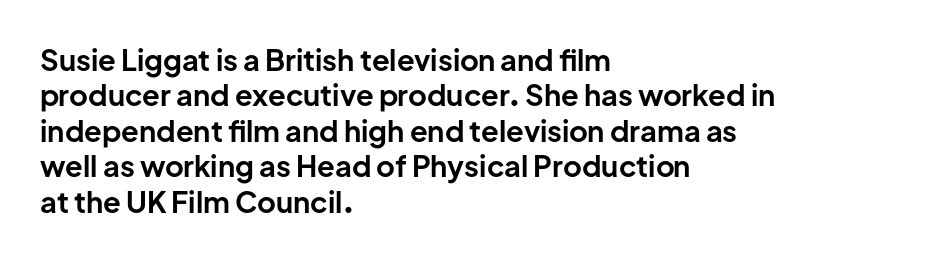
Character widths vary here, with narrow letters taking less room than wide ones. This rendering features lettering with no underline. Short note: letters normally spaced. This sample is left-justified, so line endings fall wherever the words run out.
